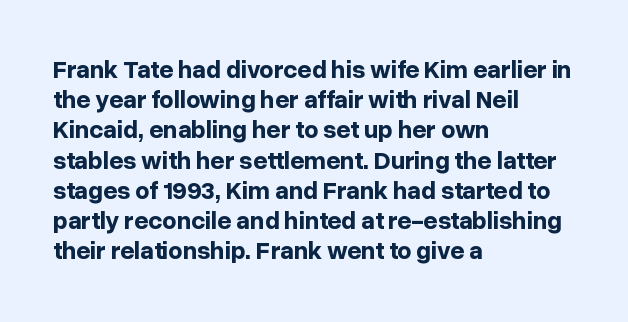
The passage shown is emphatically bold. The space directly below the letters is spotless. Tracking here is standard; glyphs follow each other at the usual distance. Where is the straight margin? On the left.
